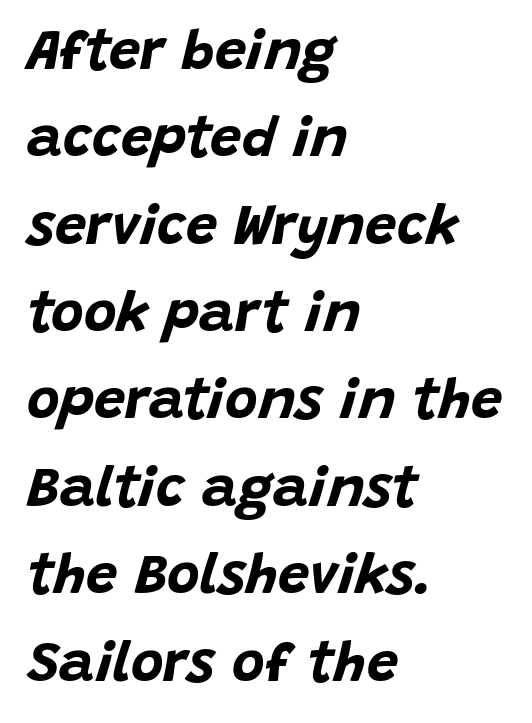
The image shows 56 px bold type, italic (leaning right); set left-aligned, normal line spacing (1.56x), normal letter spacing, not underlined; low stroke contrast and a large x-height.
